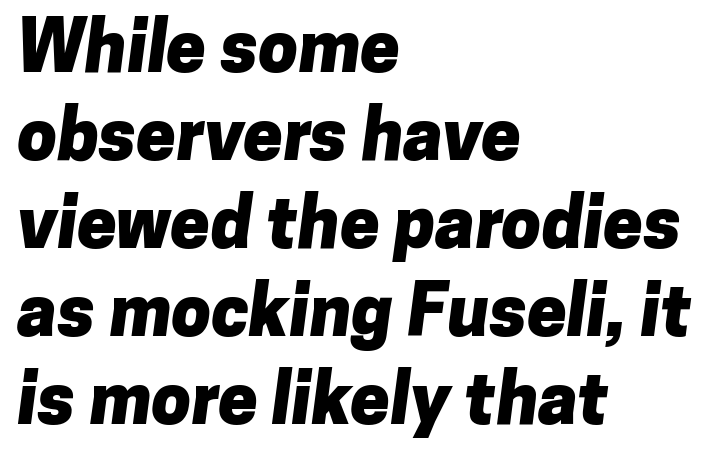
Here the designer chose a conventional face with non-uniform glyph widths. As a designer I'd log this as weight 700, bold. How are the letters spaced? Ordinarily, with no added tracking. Reading down the block, your eye returns to a fixed left position each line.
